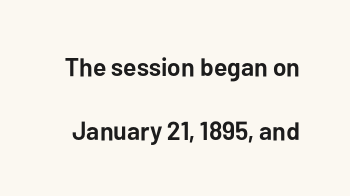
Q: Is the text bold? A: Yes.
Q: Is the text italic (slanted)? A: No, it is upright.
Q: Is the text underlined? A: No.
Q: Is the spacing between letters normal or unusually wide? A: Normal.
Q: Is the spacing between lines tight, normal or loose? A: Loose.
